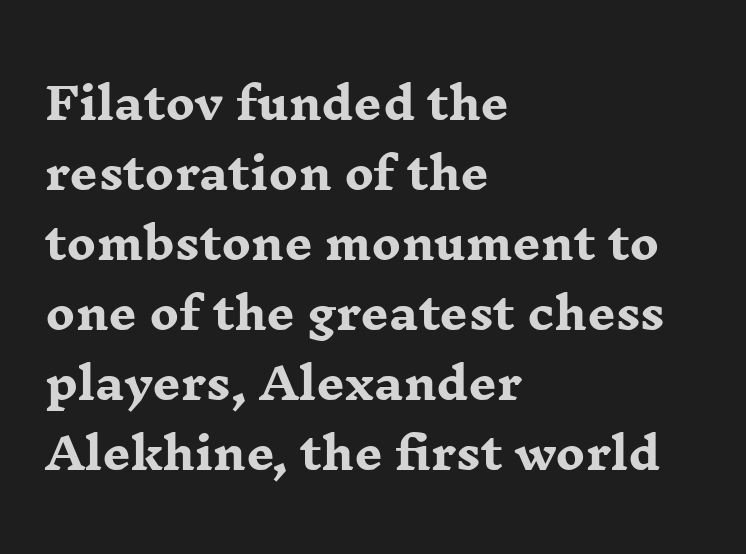
Q: Is the text bold? A: Yes.
Q: Is the text italic (slanted)? A: No, it is upright.
Q: Is the typeface a serif or a sans-serif typeface? A: Serif.
Q: Is the text underlined? A: No.
Q: How is the paragraph aligned? A: Left-aligned.
Q: Is the spacing between letters normal or unusually wide? A: Normal.
Q: Is the spacing between lines tight, normal or loose? A: Normal.
Q: Width (condensed, normal, or wide)? A: Wide.
Q: Stroke contrast? A: Low.
Q: x-height? A: Medium.
Q: Monospaced? A: No.
